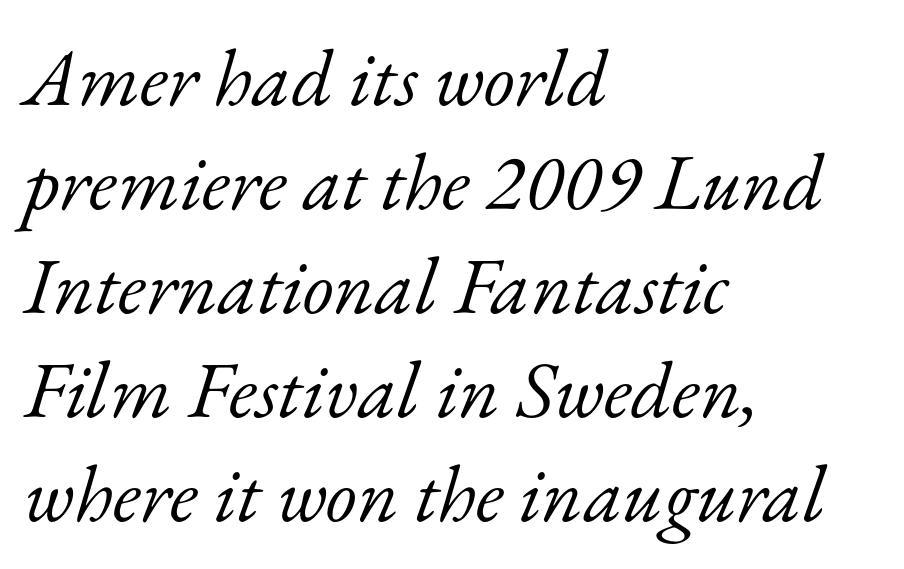
{"serif": "yes", "italic": "yes", "lean": "right", "slant_degrees": 17, "bold": "no", "weight": "light", "width": "normal", "stroke_contrast": "low", "x_height": "small", "monospaced": "no", "underline": "no", "align": "left", "line_spacing": "normal", "line_spacing_ratio": 1.3, "letter_spacing": "normal", "letter_spacing_em": 0.0, "glyph_px": 80}
